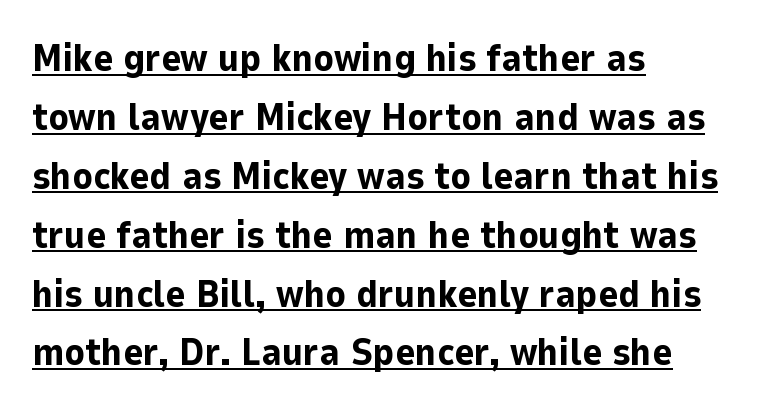
The image shows 38 px bold sans-serif type, upright; set left-aligned, normal line spacing (1.55x), normal letter spacing, underlined; low stroke contrast and a medium x-height.
